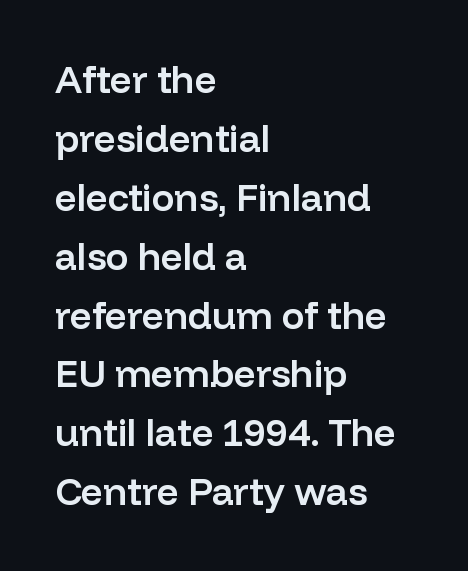
Q: Is the text bold? A: Semi-bold.
Q: Is the text italic (slanted)? A: No, it is upright.
Q: Is the typeface a serif or a sans-serif typeface? A: Sans-serif.
Q: Is the text underlined? A: No.
Q: How is the paragraph aligned? A: Left-aligned.
Q: Is the spacing between letters normal or unusually wide? A: Normal.
Q: Is the spacing between lines tight, normal or loose? A: Normal.
Q: Width (condensed, normal, or wide)? A: Normal.
Q: Stroke contrast? A: Low.
Q: x-height? A: Medium.
Q: Monospaced? A: No.
